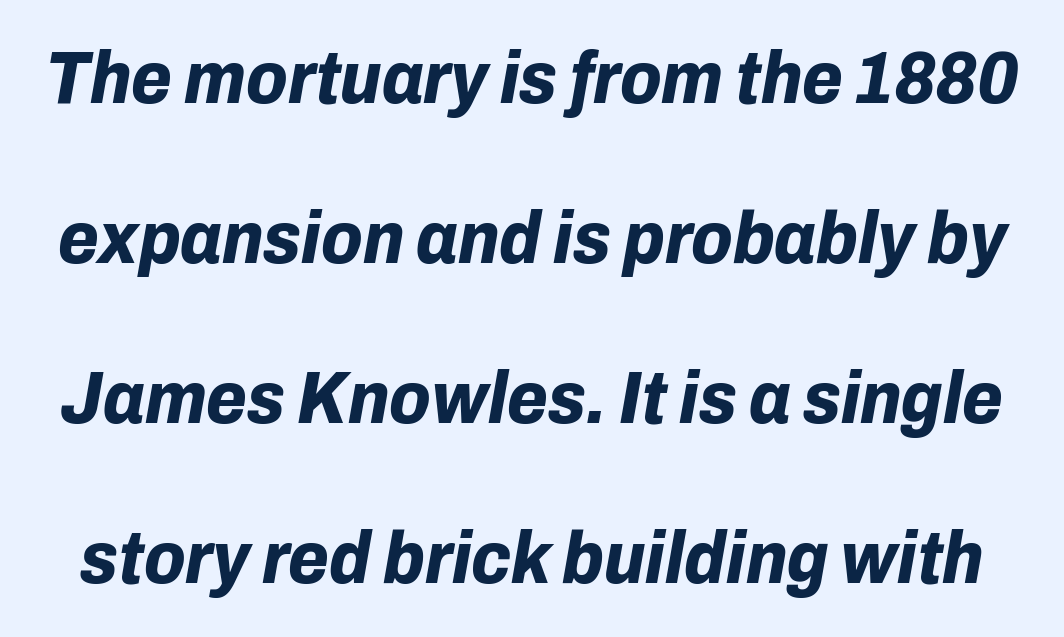
{"italic": "yes", "lean": "right", "slant_degrees": 10, "bold": "yes", "weight": "bold", "width": "normal", "stroke_contrast": "low", "x_height": "medium", "monospaced": "no", "underline": "no", "line_spacing": "loose", "line_spacing_ratio": 2.16, "letter_spacing": "normal", "letter_spacing_em": 0.0, "glyph_px": 74}
